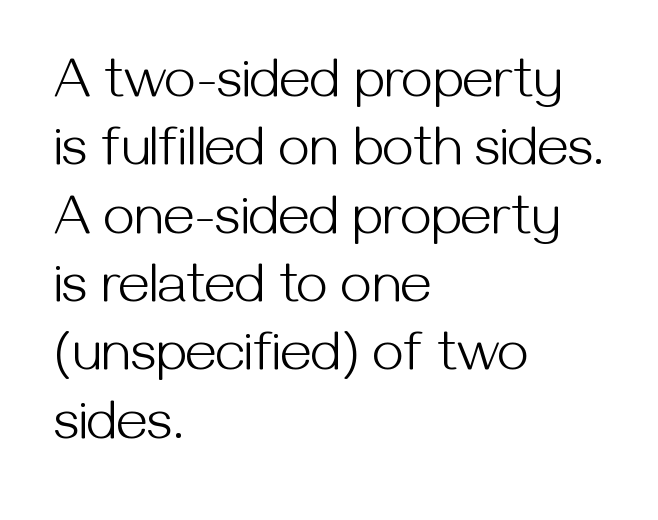
Q: Is the text bold? A: No.
Q: Is the text italic (slanted)? A: No, it is upright.
Q: Is the typeface a serif or a sans-serif typeface? A: Sans-serif.
Q: Is the text underlined? A: No.
Q: How is the paragraph aligned? A: Left-aligned.
Q: Is the spacing between letters normal or unusually wide? A: Normal.
Q: Width (condensed, normal, or wide)? A: Normal.
Q: Stroke contrast? A: Medium.
Q: x-height? A: Medium.
Q: Monospaced? A: No.
